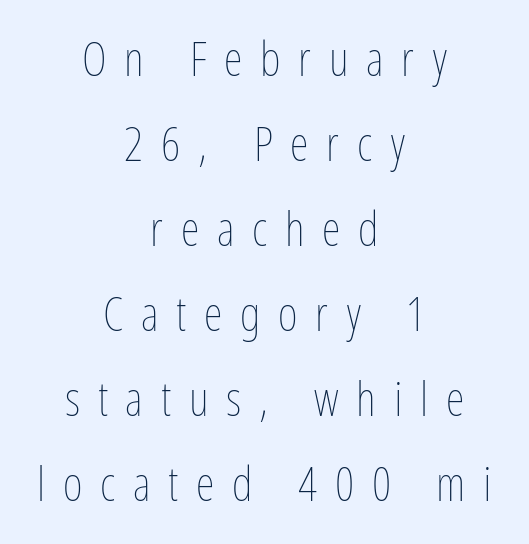
Is this a heavy cut? Hardly; it is regular or lighter. Do the characters align in a grid? No, the font is proportional. The typesetter chose a symmetrical, centered arrangement here. The baseline area is clear. Style check: upright. Observe the wide spacing: letters keep a clear distance from each other.
